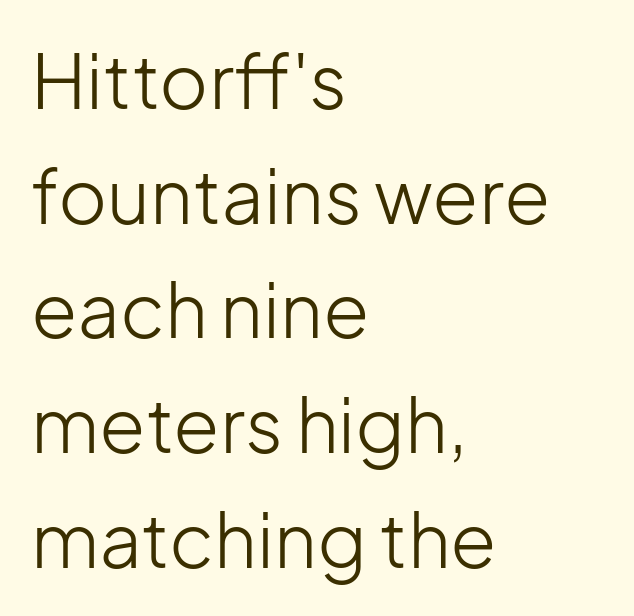
The image shows 75 px light sans-serif type, upright; set left-aligned, normal line spacing (1.53x), normal letter spacing, not underlined; low stroke contrast and a medium x-height.
